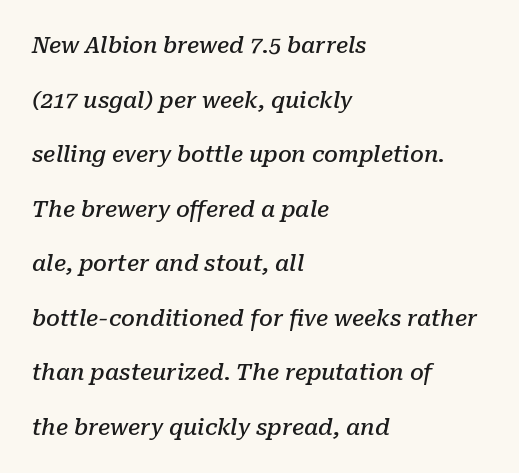
The image shows 22 px text type, italic (leaning right); set left-aligned, loose line spacing (2.48x), normal letter spacing, not underlined.
